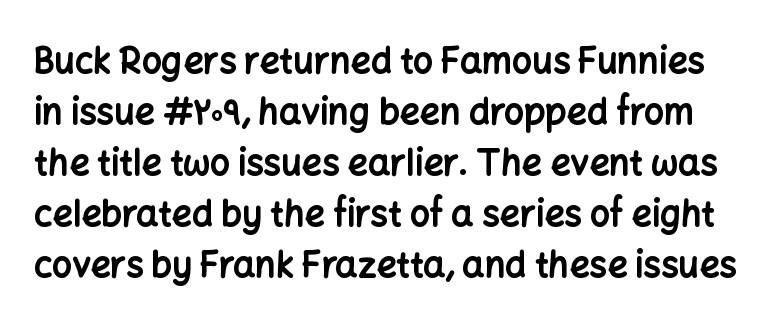
{"serif": "no", "italic": "no", "bold": "yes", "weight": "bold", "width": "normal", "stroke_contrast": "low", "x_height": "medium", "monospaced": "no", "underline": "no", "line_spacing": "normal", "line_spacing_ratio": 1.46, "letter_spacing": "normal", "letter_spacing_em": 0.0, "glyph_px": 35}
